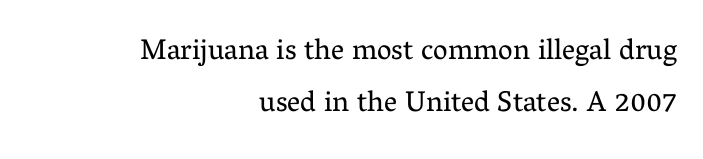
Q: Is the text bold? A: No.
Q: Is the text italic (slanted)? A: No, it is upright.
Q: Is the typeface a serif or a sans-serif typeface? A: Serif.
Q: Is the text underlined? A: No.
Q: How is the paragraph aligned? A: Right-aligned.
Q: Is the spacing between letters normal or unusually wide? A: Normal.
Q: Width (condensed, normal, or wide)? A: Normal.
Q: Stroke contrast? A: Medium.
Q: x-height? A: Medium.
Q: Monospaced? A: No.
